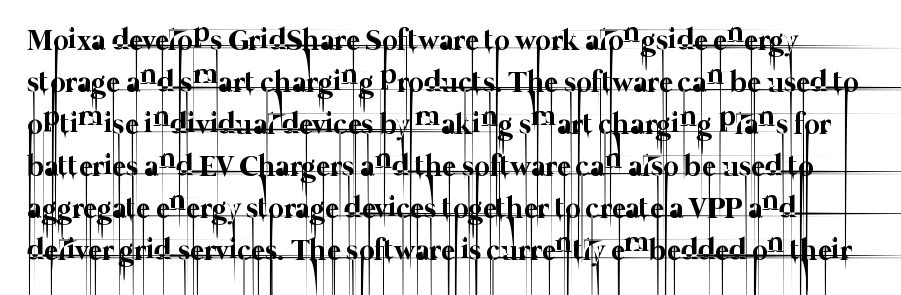
No word sits above an underline. Weight: not bold — regular or lighter. The tracking reads as untouched default to a designer's eye. Proportional: the letters do not fall into vertical columns. How would I describe the line gaps? Plain and ordinary.
